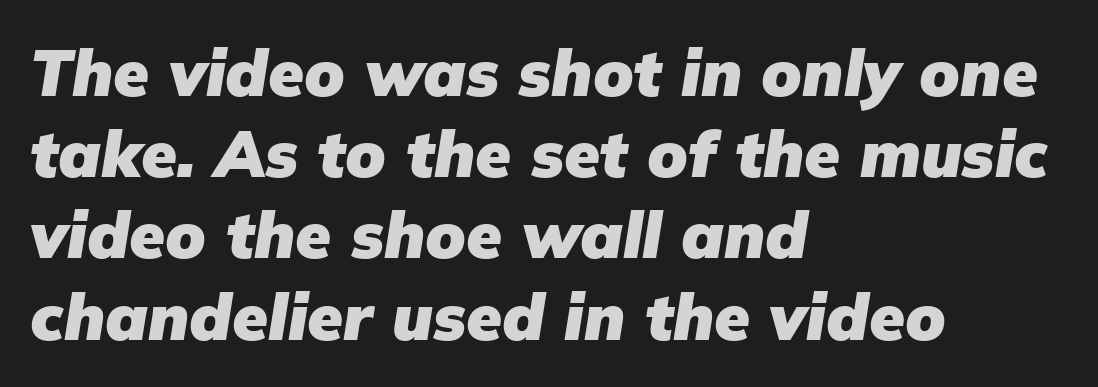
The image shows 65 px heavy type, italic (leaning right); set left-aligned, normal line spacing (1.25x), normal letter spacing, not underlined; low stroke contrast and a medium x-height.
